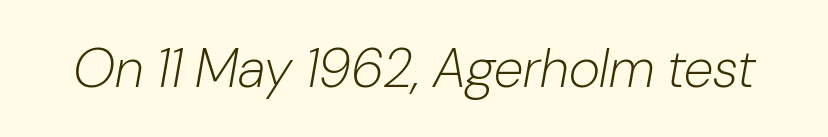
{"italic": "yes", "lean": "right", "slant_degrees": 10, "bold": "no", "weight": "light", "width": "normal", "stroke_contrast": "low", "x_height": "medium", "monospaced": "no", "underline": "no", "letter_spacing": "normal", "letter_spacing_em": 0.0, "glyph_px": 54}
